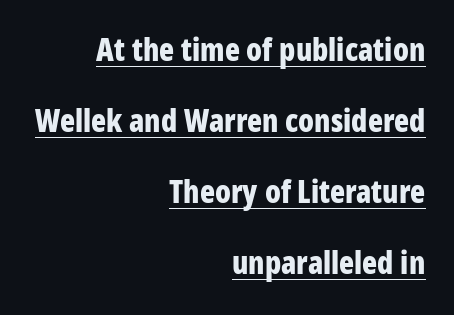
The paragraph shown leans on its right margin. The passage shown has conventional tracking throughout. A typesetter would label this face a sans. The letters advance in unequal steps, a hallmark of proportional type.
